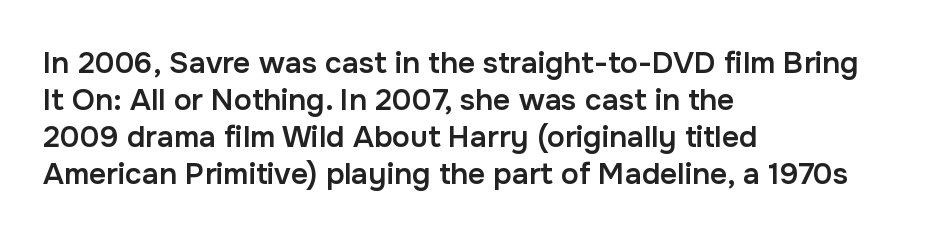
{"serif": "no", "italic": "no", "bold": "semi", "weight": "semibold", "width": "normal", "stroke_contrast": "low", "x_height": "medium", "monospaced": "no", "underline": "no", "align": "left", "line_spacing_ratio": 1.23, "letter_spacing": "normal", "letter_spacing_em": 0.0, "glyph_px": 30}
